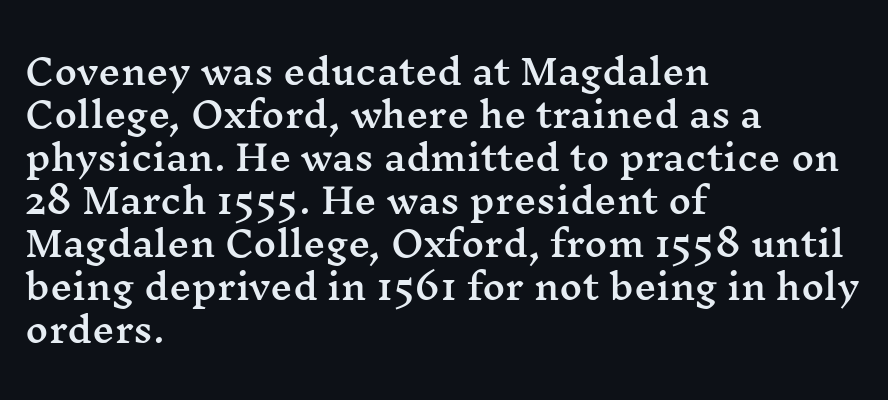
The image shows 35 px wide serif type, upright; set left-aligned, line spacing 1.23x, normal letter spacing, not underlined; medium stroke contrast and a medium x-height.
